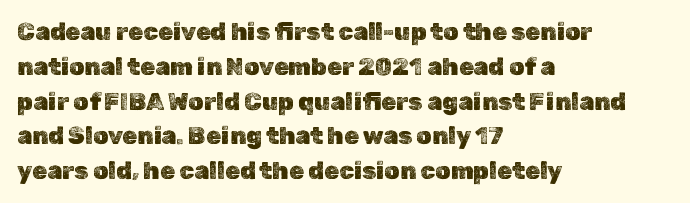
This sample keeps an unexceptional amount of space between lines. These lines keep a tight, regular rhythm from letter to letter. Every stem runs plumb, perpendicular to the baseline. Reading down the block, your eye returns to a fixed left position each line. The string is rendered with underlining switched off.
